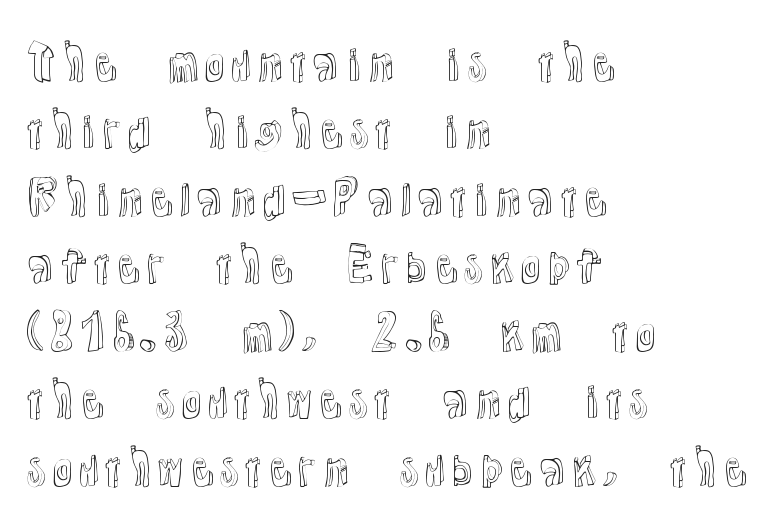
Q: Is the text italic (slanted)? A: No, it is upright.
Q: Is the text underlined? A: No.
Q: How is the paragraph aligned? A: Left-aligned.
Q: Is the spacing between letters normal or unusually wide? A: Normal.
Q: Is the spacing between lines tight, normal or loose? A: Normal.
Q: Width (condensed, normal, or wide)? A: Normal.
Q: x-height? A: Medium.
Q: Monospaced? A: No.
